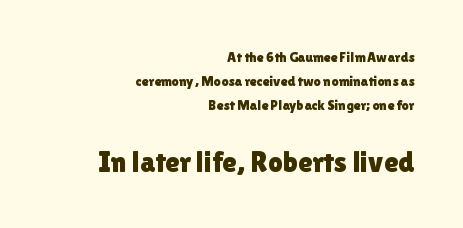
{"serif": "no", "italic": "no", "width": "normal", "x_height": "medium", "monospaced": "no", "underline": "no", "align": "right", "line_spacing_ratio": 1.73, "letter_spacing": "normal", "letter_spacing_em": 0.0, "larger_block": "second", "size_ratio": 2.07, "glyph_px": 29}
